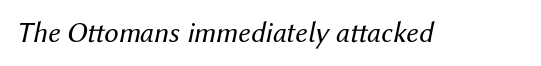
{"italic": "yes", "lean": "right", "slant_degrees": 12, "bold": "no", "weight": "regular", "width": "normal", "stroke_contrast": "medium", "x_height": "medium", "monospaced": "no", "underline": "no", "letter_spacing": "normal", "letter_spacing_em": 0.0, "glyph_px": 29}
